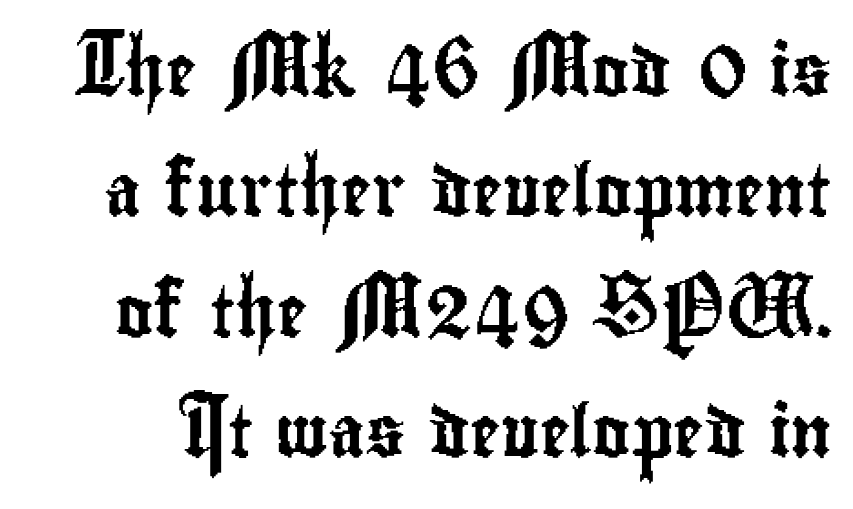
The image shows 51 px condensed sans-serif type, upright; set loose line spacing (2.36x), normal letter spacing, not underlined; low stroke contrast and a small x-height.
